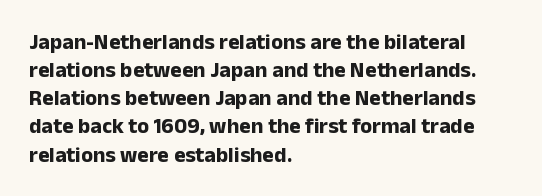
The image shows 22 px bold type, upright; set left-aligned, normal line spacing (1.28x), normal letter spacing, not underlined.
